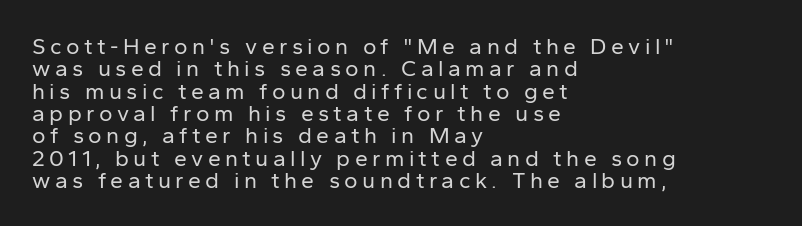
Q: Is the text bold? A: No.
Q: Is the text italic (slanted)? A: No, it is upright.
Q: Is the text underlined? A: No.
Q: How is the paragraph aligned? A: Left-aligned.
Q: Is the spacing between lines tight, normal or loose? A: Tight.
